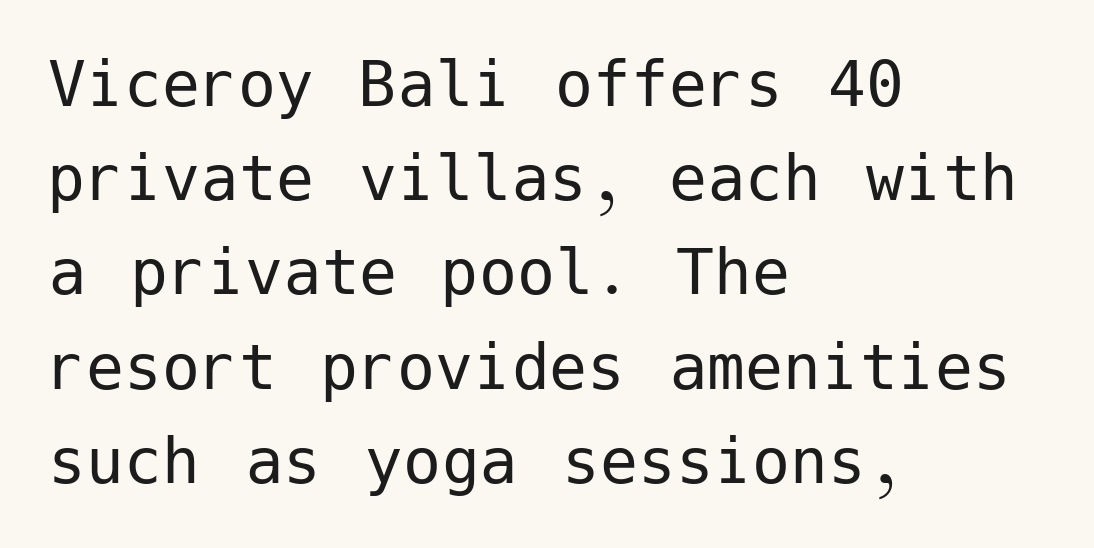
{"serif": "no", "italic": "no", "bold": "no", "weight": "regular", "width": "normal", "stroke_contrast": "low", "x_height": "medium", "underline": "no", "align": "left", "line_spacing_ratio": 1.24, "letter_spacing": "normal", "letter_spacing_em": 0.0, "glyph_px": 76}
